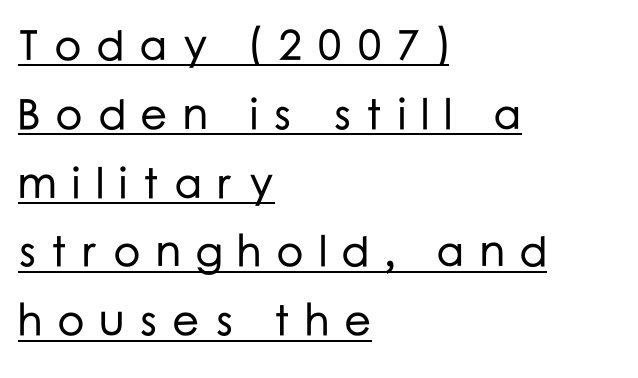
{"serif": "no", "italic": "no", "width": "normal", "stroke_contrast": "low", "x_height": "medium", "monospaced": "no", "underline": "yes", "align": "left", "line_spacing": "normal", "line_spacing_ratio": 1.6, "letter_spacing": "wide", "letter_spacing_em": 0.34, "glyph_px": 43}
